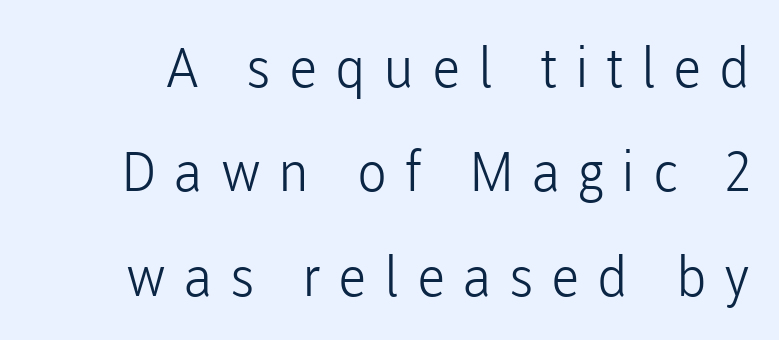
Q: Is the text bold? A: No.
Q: Is the text italic (slanted)? A: No, it is upright.
Q: Is the typeface a serif or a sans-serif typeface? A: Sans-serif.
Q: Is the text underlined? A: No.
Q: Is the spacing between letters normal or unusually wide? A: Unusually wide.
Q: Is the spacing between lines tight, normal or loose? A: Loose.
Q: Width (condensed, normal, or wide)? A: Normal.
Q: Stroke contrast? A: Low.
Q: x-height? A: Medium.
Q: Monospaced? A: No.
